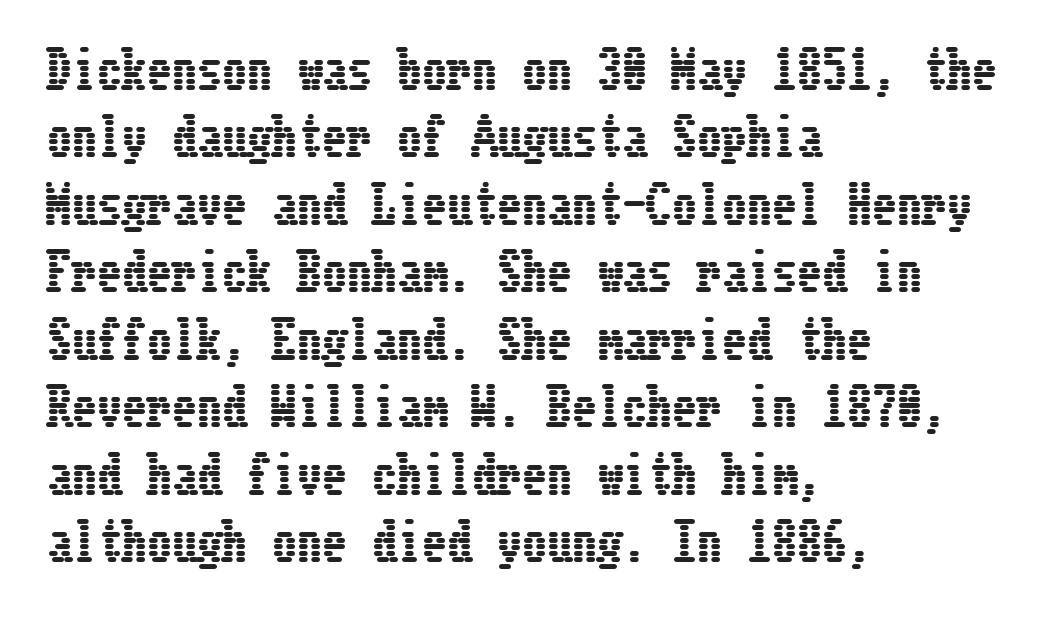
Vertical strokes here are truly vertical. Short and long lines alike share a common starting point at left. Glance below the letters and you will spot only blank space. The lines sit at an ordinary, default distance from one another.
